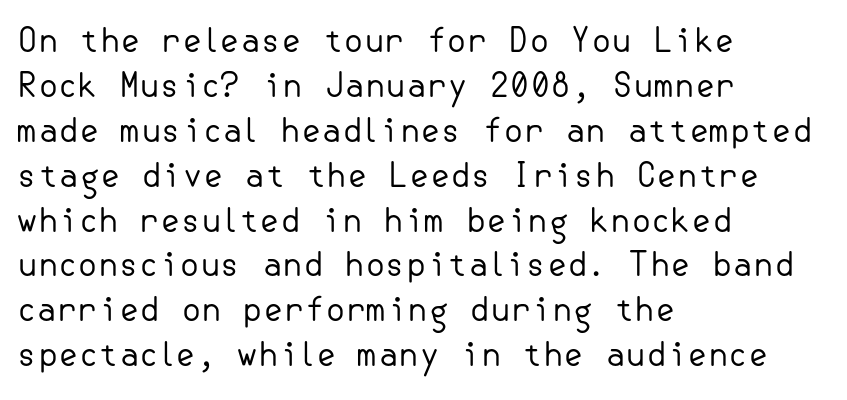
{"serif": "no", "italic": "no", "bold": "no", "weight": "regular", "width": "normal", "stroke_contrast": "low", "x_height": "small", "underline": "no", "align": "left", "line_spacing": "normal", "line_spacing_ratio": 1.36, "letter_spacing": "normal", "letter_spacing_em": 0.0, "glyph_px": 33}
